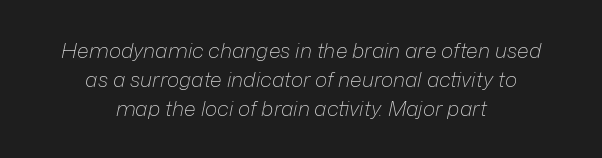
Students, observe: this is what conventionally led text looks like. Between one letter and the next there's only the usual sliver of space. The letterforms sit at book weight or below. You can tell it's italic because the verticals aren't actually vertical. Is the block centered? Yes — each line is placed symmetrically about the middle. Just letters on the line, the space beneath them empty.
